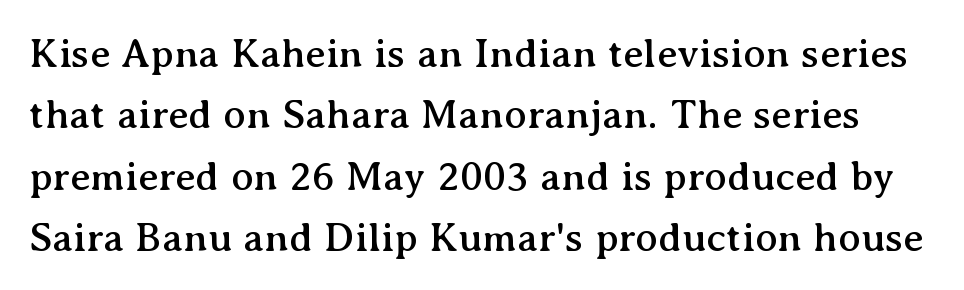
{"serif": "yes", "italic": "no", "width": "normal", "stroke_contrast": "medium", "x_height": "medium", "monospaced": "no", "underline": "no", "line_spacing": "normal", "line_spacing_ratio": 1.46, "letter_spacing": "normal", "letter_spacing_em": 0.0, "glyph_px": 42}
